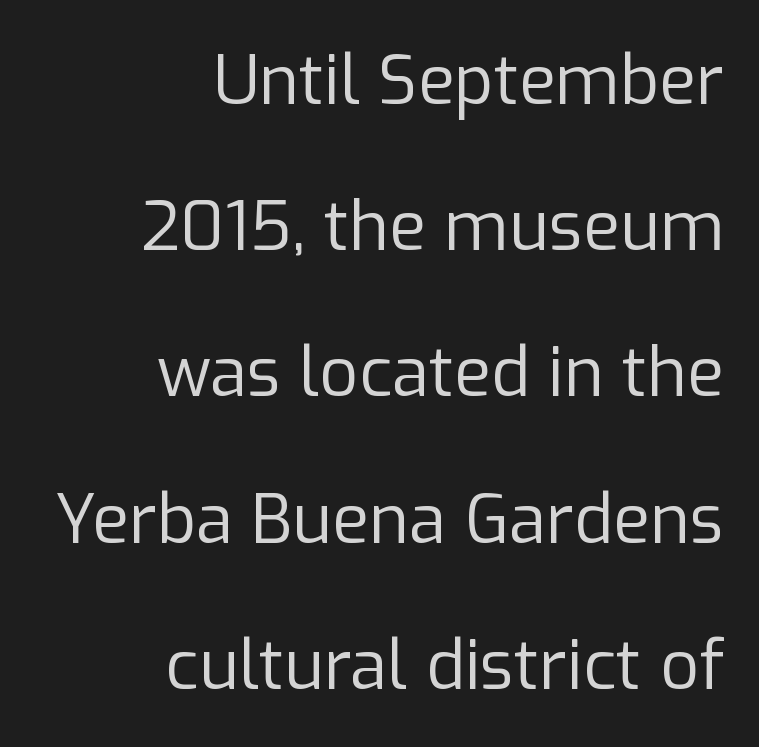
The image shows 68 px regular-weight sans-serif type, upright; set right-aligned, loose line spacing (2.15x), normal letter spacing, not underlined; low stroke contrast and a medium x-height.
